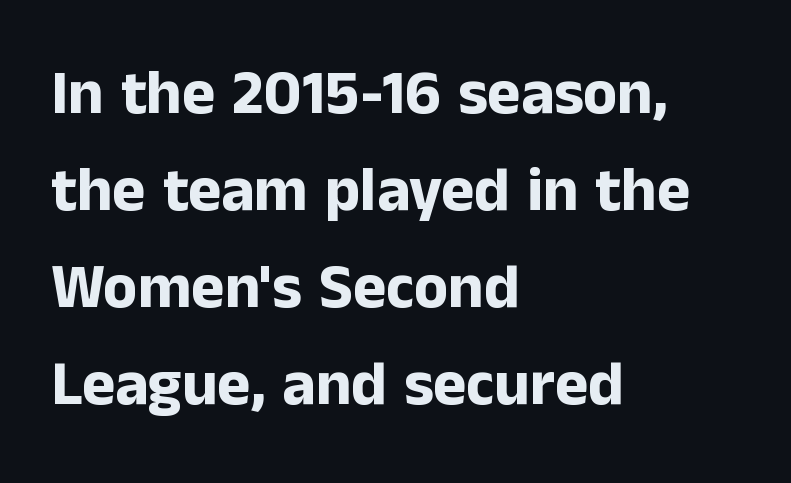
The image shows 63 px bold sans-serif type, upright; set left-aligned, normal line spacing (1.54x), normal letter spacing, not underlined; low stroke contrast and a medium x-height.
